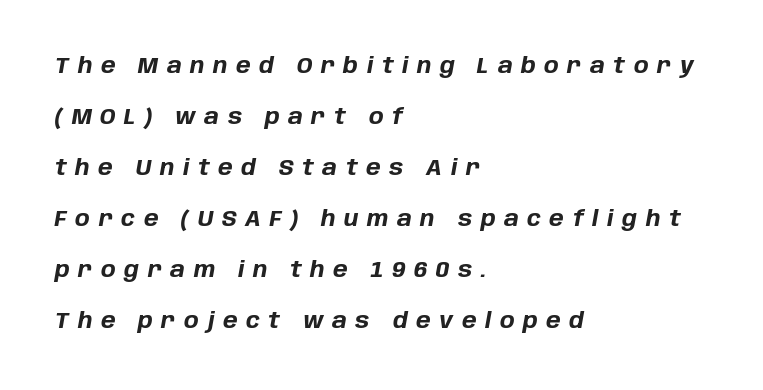
Characters are canted at an angle relative to the baseline's perpendicular. Every letter is thick-stroked: bold, no question. Typeset ragged right — the left edge is the straight one. The space between consecutive lines is lavish. The area under the type is left untouched. Is the letter spacing exaggerated? Yes — the characters are pushed far apart.
